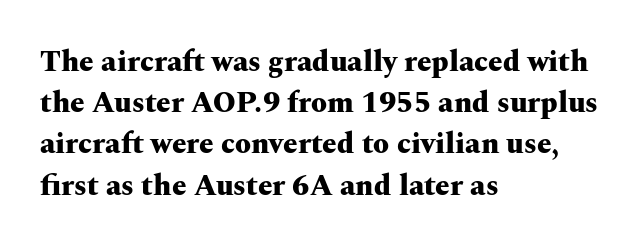
Yep, those are serifs on the letters. On the weight axis this lands at bold, roughly 700. The string is rendered with underlining switched off. Honestly, the row spacing looks completely unremarkable. Notice how the stems are strictly vertical — no italics here. Varying glyph widths throughout — classic text-font behaviour.
